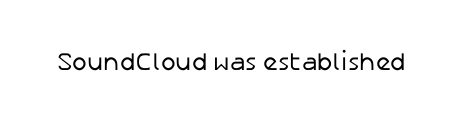
The rendering keeps characters at their native spacing. The font sits on the lighter half of the weight spectrum, regular included. Quick note: underline off. Is there any slant? The stems are plumb.
